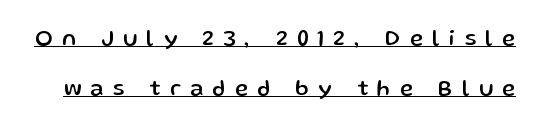
Q: Is the text italic (slanted)? A: No, it is upright.
Q: Is the text underlined? A: Yes.
Q: Is the spacing between letters normal or unusually wide? A: Unusually wide.
Q: Is the spacing between lines tight, normal or loose? A: Loose.
